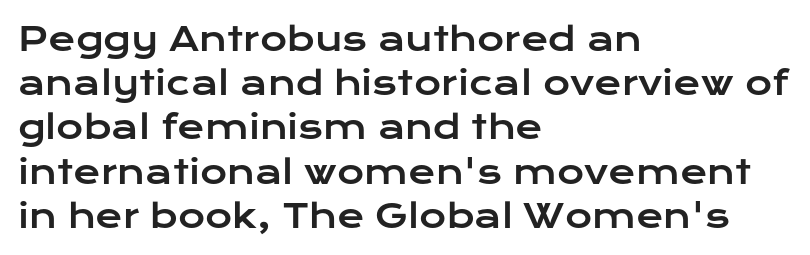
{"serif": "no", "italic": "no", "width": "wide", "stroke_contrast": "low", "x_height": "medium", "monospaced": "no", "underline": "no", "align": "left", "line_spacing": "normal", "line_spacing_ratio": 1.34, "letter_spacing": "normal", "letter_spacing_em": 0.0, "glyph_px": 33}
